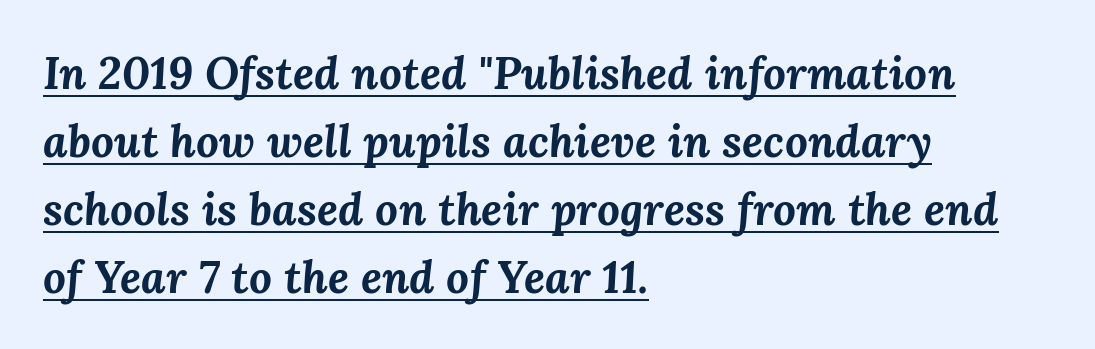
The axis of the letterforms is tilted away from vertical. Note the varied advance widths — an 'i' is clearly narrower than an 'm'. The space between consecutive lines is moderate. The rag falls on the right side of this text block. Does a line run under the words? Yes, clearly. There is no visible air inserted between adjacent glyphs.
